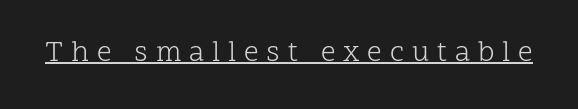
{"serif": "yes", "italic": "no", "bold": "no", "weight": "light", "width": "normal", "stroke_contrast": "low", "x_height": "medium", "monospaced": "no", "underline": "yes", "letter_spacing": "wide", "letter_spacing_em": 0.27, "glyph_px": 29}
